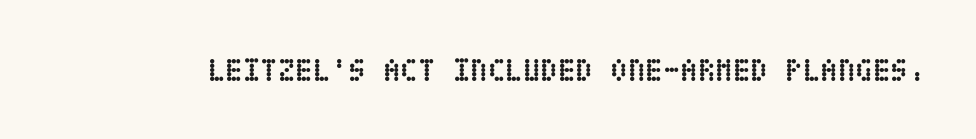
The typography opts for an upright posture over an oblique one. Has an underline been added? It has not. These lines carry a lot of weight — the face is fully bold. Here the glyphs are tracked normally, forming tight word shapes.
